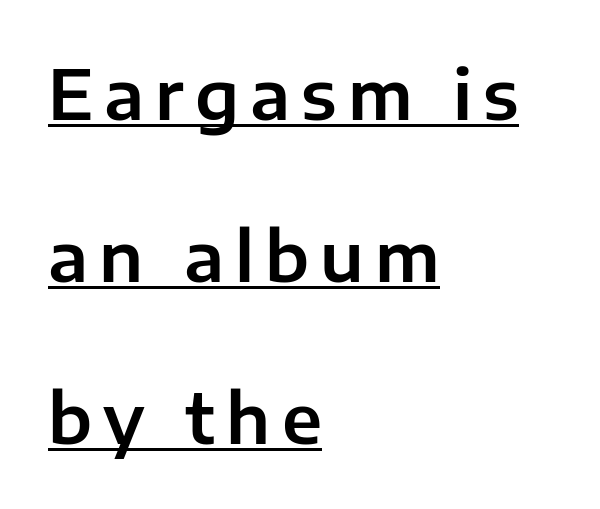
{"serif": "no", "italic": "no", "width": "normal", "stroke_contrast": "low", "x_height": "medium", "monospaced": "no", "underline": "yes", "align": "left", "line_spacing": "loose", "line_spacing_ratio": 2.35, "glyph_px": 69}
